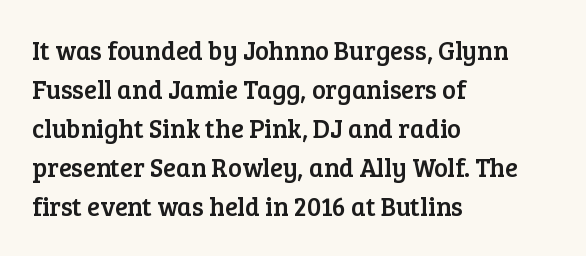
Q: Is the text italic (slanted)? A: No, it is upright.
Q: Is the text underlined? A: No.
Q: How is the paragraph aligned? A: Left-aligned.
Q: Is the spacing between letters normal or unusually wide? A: Normal.
Q: Is the spacing between lines tight, normal or loose? A: Normal.
